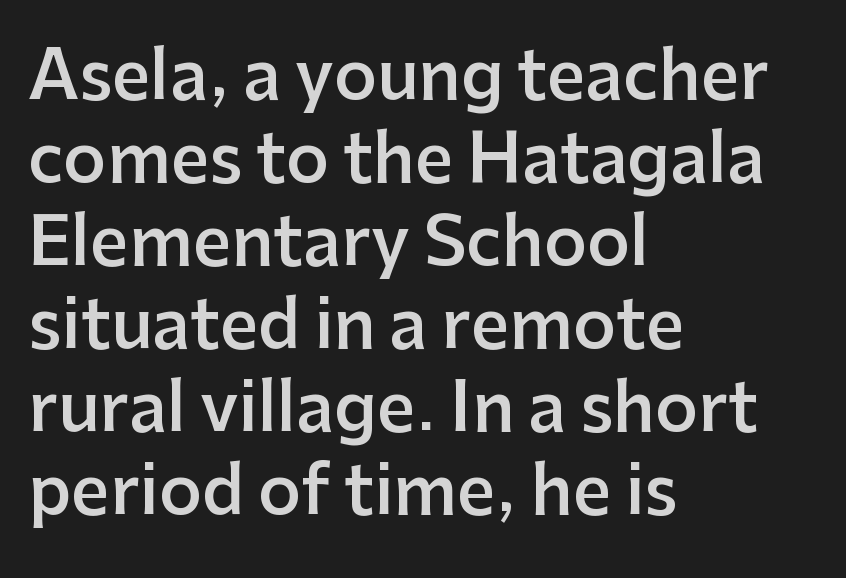
The face used here is proportionally spaced, like ordinary book or web type. Font category for this specimen: sans-serif. Glyph-to-glyph distance matches everyday printed text. A roman cut, with each character standing at attention. This is the in-between weight designers call semibold or demi. The passage shown is not underscored anywhere.
